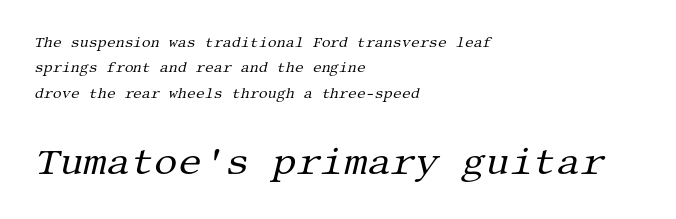
Q: Is the text bold? A: No.
Q: Is the text italic (slanted)? A: Yes, it leans right by about 13 degrees.
Q: Is the typeface a serif or a sans-serif typeface? A: Serif.
Q: Is the text underlined? A: No.
Q: How is the paragraph aligned? A: Left-aligned.
Q: Is the spacing between letters normal or unusually wide? A: Normal.
Q: Which block of text is set in a larger size, the first (top) or the second (bottom)? A: The second (bottom) one.
Q: Width (condensed, normal, or wide)? A: Normal.
Q: Stroke contrast? A: Medium.
Q: x-height? A: Large.
